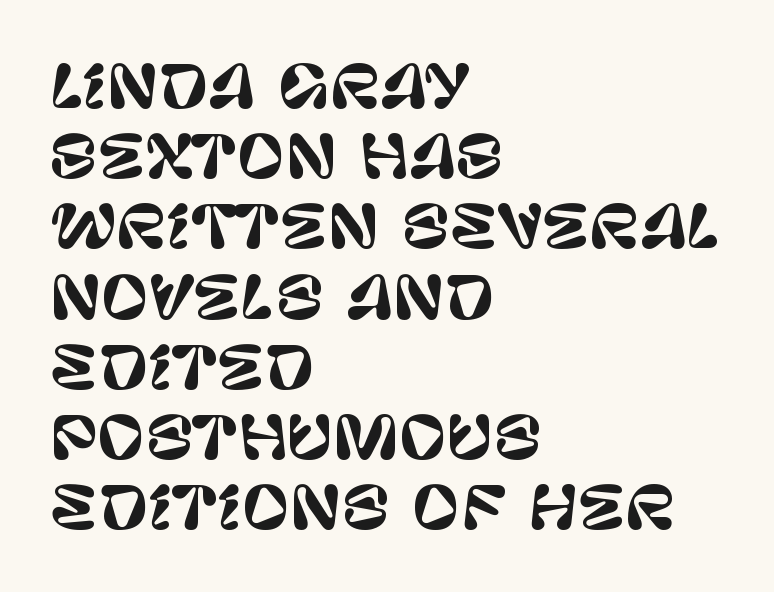
The image shows 58 px sans-serif type; set left-aligned, line spacing 1.21x, normal letter spacing, not underlined; low stroke contrast and a large x-height.
